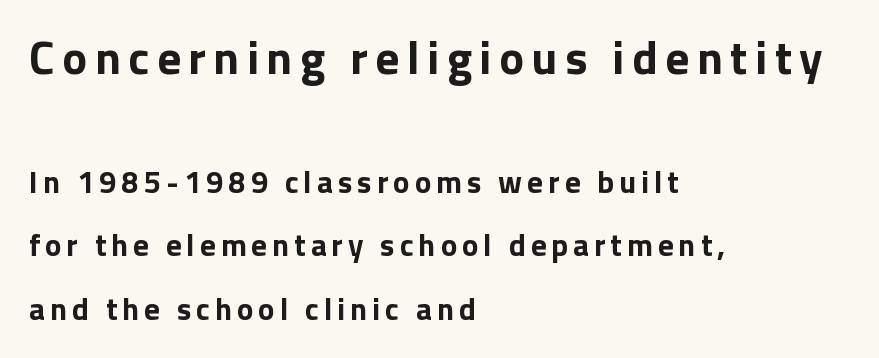
The font is running at its bold setting. Serifs: no, the terminals of the letterforms are clean. The upper block of text is set noticeably larger than the block beneath it. Alignment: flush left. Think of a printed novel: that variable character pitch is what you see here. Every stem runs plumb, perpendicular to the baseline.
